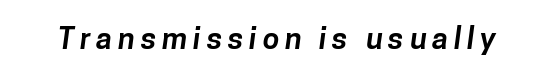
Q: Is the text bold? A: Yes.
Q: Is the typeface a serif or a sans-serif typeface? A: Sans-serif.
Q: Is the text underlined? A: No.
Q: Width (condensed, normal, or wide)? A: Normal.
Q: Stroke contrast? A: Low.
Q: x-height? A: Medium.
Q: Monospaced? A: No.
